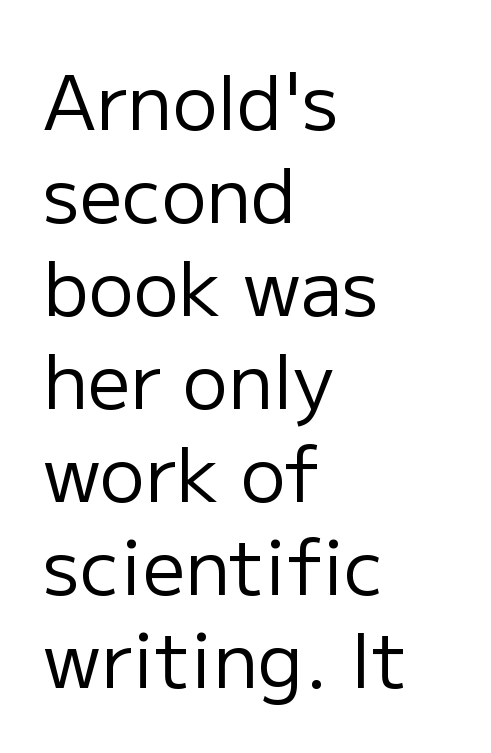
{"serif": "no", "italic": "no", "bold": "no", "weight": "regular", "width": "normal", "stroke_contrast": "low", "x_height": "medium", "monospaced": "no", "underline": "no", "align": "left", "line_spacing_ratio": 1.24, "letter_spacing": "normal", "letter_spacing_em": 0.0, "glyph_px": 75}
